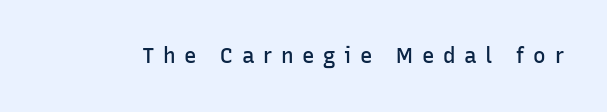
{"italic": "no", "bold": "semi", "underline": "no", "letter_spacing": "wide", "letter_spacing_em": 0.41, "glyph_px": 21}
